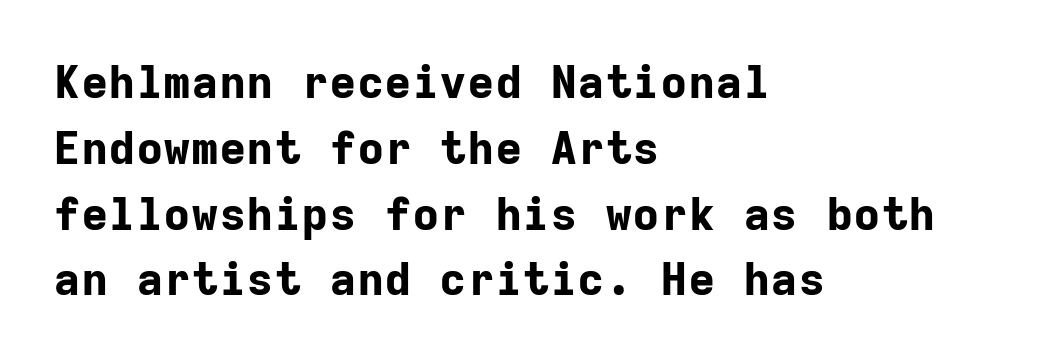
Q: Is the text bold? A: Yes.
Q: Is the text italic (slanted)? A: No, it is upright.
Q: Is the typeface a serif or a sans-serif typeface? A: Sans-serif.
Q: Is the text underlined? A: No.
Q: How is the paragraph aligned? A: Left-aligned.
Q: Is the spacing between letters normal or unusually wide? A: Normal.
Q: Is the spacing between lines tight, normal or loose? A: Normal.
Q: Width (condensed, normal, or wide)? A: Normal.
Q: Stroke contrast? A: Low.
Q: x-height? A: Medium.
Q: Monospaced? A: Yes.
